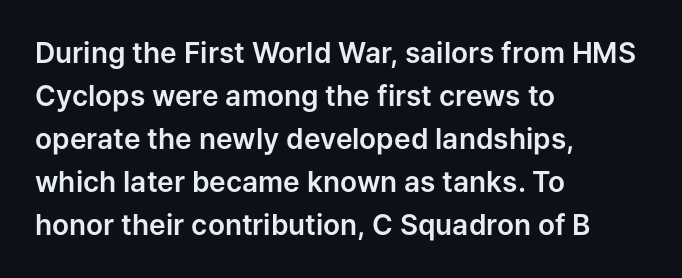
Vertically, the passage feels balanced, rows spaced as you'd expect. What kind of face is this? One without serifs — a sans. Here the designer chose a conventional face with non-uniform glyph widths. Look at the tracking — it's just the regular setting, nothing added. Designer's note — italics off, roman on.
